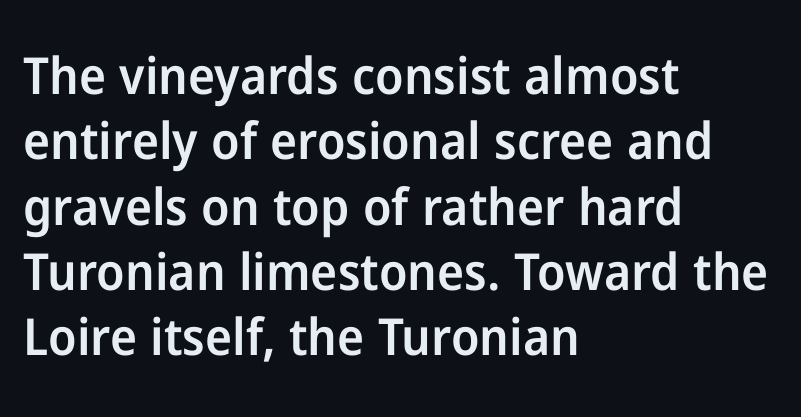
The type is set solid horizontally, with unmodified tracking. The space beneath each line is pristine and unruled. Every stem runs plumb, perpendicular to the baseline. Type style note: lacks serifs. Evenly set lines give the paragraph a standard silhouette. The sample has been set in demibold, a notch under bold.
